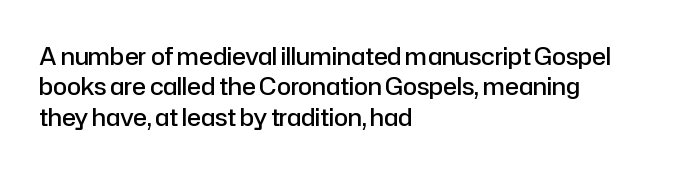
The image shows 23 px text type, upright; set left-aligned, normal line spacing (1.32x), normal letter spacing, not underlined.
